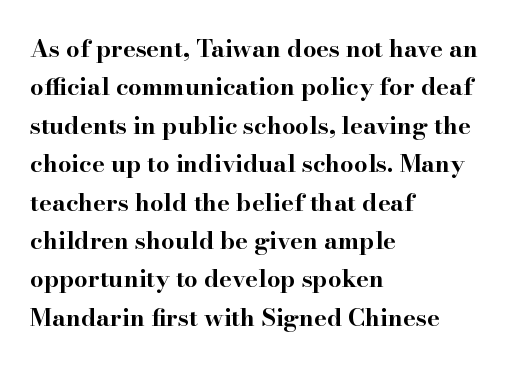
{"italic": "no", "bold": "yes", "underline": "no", "align": "left", "line_spacing": "normal", "line_spacing_ratio": 1.6, "letter_spacing": "normal", "letter_spacing_em": 0.0, "glyph_px": 24}
